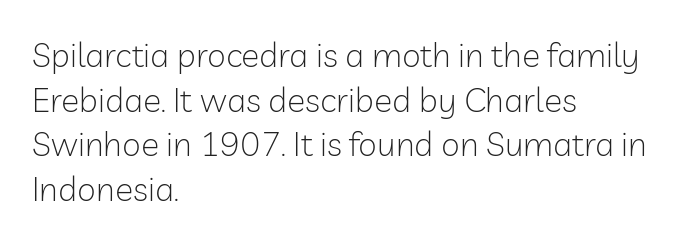
The image shows 34 px light sans-serif type, upright; set left-aligned, normal line spacing (1.31x), normal letter spacing, not underlined; low stroke contrast and a medium x-height.
